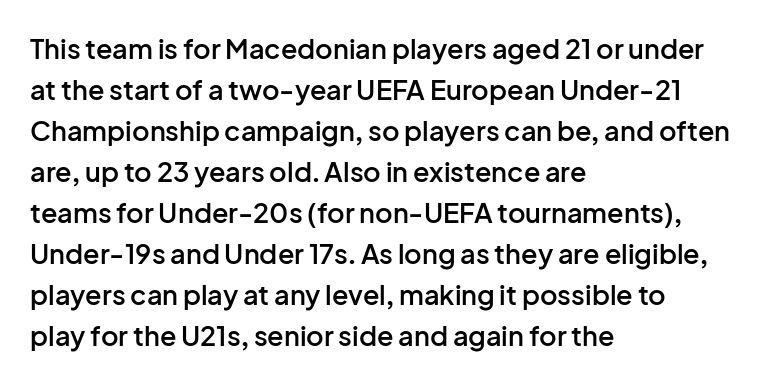
Does extra space separate the letters? No, they use regular spacing. Line spacing here is normal. Visually the block forms a straight wall on the left and a jagged coastline on the right. Unlike italic type, these characters show no tilt at all. The face used here is a semibold: visibly heavier than regular, lighter than bold. The foot of each line stays bare and open.
